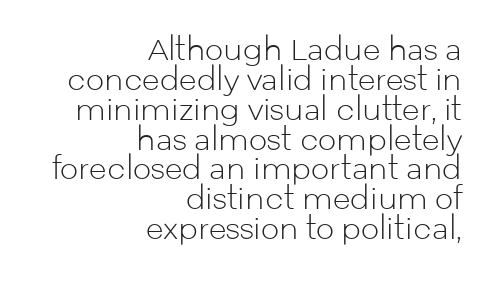
The image shows 29 px light sans-serif type, upright; set right-aligned, tight line spacing (1.03x), normal letter spacing, not underlined; low stroke contrast and a medium x-height.
